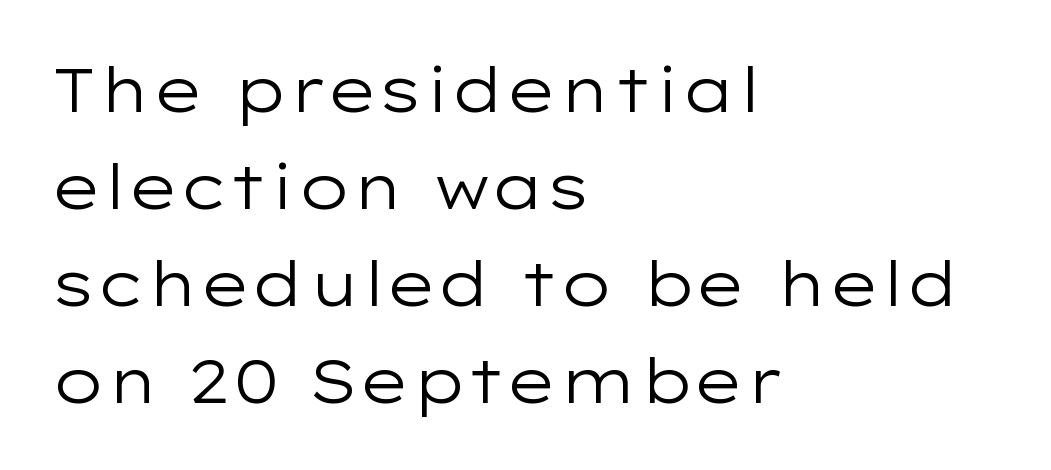
The image shows 61 px regular-weight, wide sans-serif type, upright; set left-aligned, normal line spacing (1.59x), normal letter spacing, not underlined; low stroke contrast and a medium x-height.
